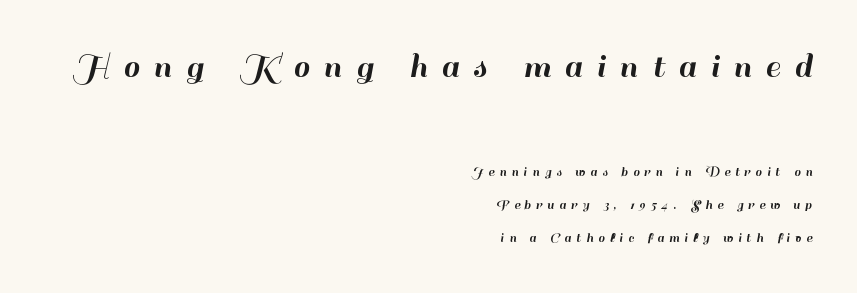
You could only call the tracking loose — the letters float apart. A sans-serif font was chosen for this passage. Here the first block reads like a headline and the second like body copy. The passage shown is typed in a proportional face where columns would drift.
